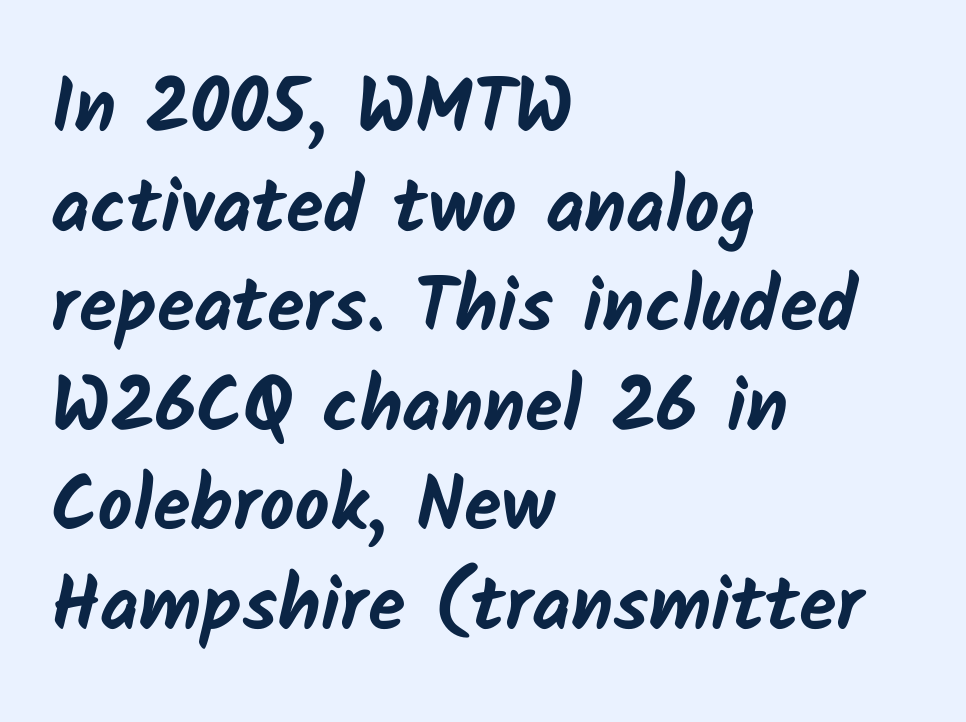
{"serif": "no", "bold": "yes", "weight": "bold", "width": "normal", "stroke_contrast": "low", "x_height": "medium", "monospaced": "no", "underline": "no", "align": "left", "line_spacing": "normal", "line_spacing_ratio": 1.31, "letter_spacing": "normal", "letter_spacing_em": 0.0, "glyph_px": 76}
